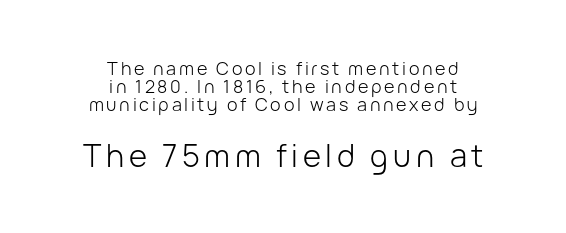
{"serif": "no", "italic": "no", "bold": "no", "weight": "light", "width": "normal", "stroke_contrast": "low", "x_height": "medium", "monospaced": "no", "underline": "no", "align": "center", "line_spacing": "tight", "line_spacing_ratio": 0.99, "larger_block": "second", "size_ratio": 1.72, "glyph_px": 31}
